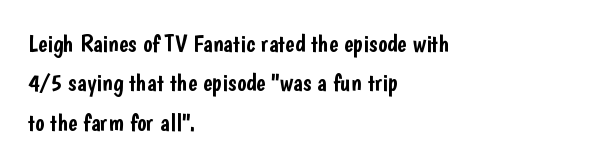
The setting favours the left margin, as ordinary paragraphs usually do. Is there any slant? The stems are plumb. A bare baseline throughout the passage. The letterforms sit shoulder to shoulder at normal distance. These lines sit exactly where default settings would place them.
